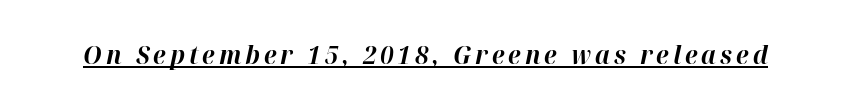
Q: Is the text bold? A: Yes.
Q: Is the text italic (slanted)? A: Yes, it leans right by about 12 degrees.
Q: Is the text underlined? A: Yes.
